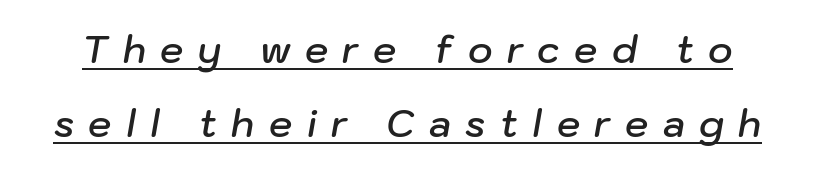
{"italic": "yes", "lean": "right", "slant_degrees": 10, "bold": "semi", "weight": "semibold", "width": "normal", "stroke_contrast": "low", "x_height": "medium", "monospaced": "no", "underline": "yes", "line_spacing": "loose", "line_spacing_ratio": 2.0, "letter_spacing": "wide", "letter_spacing_em": 0.39, "glyph_px": 37}
